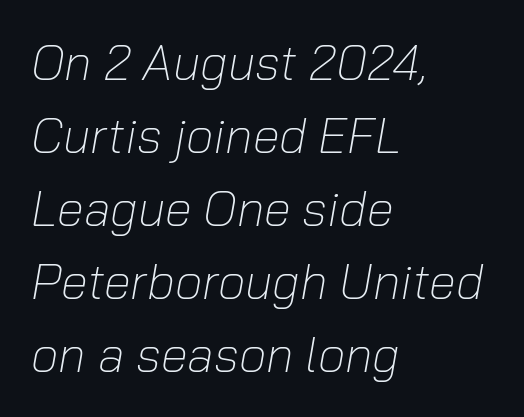
Q: Is the text bold? A: No.
Q: Is the text italic (slanted)? A: Yes, it leans right by about 10 degrees.
Q: Is the text underlined? A: No.
Q: How is the paragraph aligned? A: Left-aligned.
Q: Is the spacing between letters normal or unusually wide? A: Normal.
Q: Is the spacing between lines tight, normal or loose? A: Normal.
Q: Width (condensed, normal, or wide)? A: Normal.
Q: Stroke contrast? A: Low.
Q: x-height? A: Medium.
Q: Monospaced? A: No.
